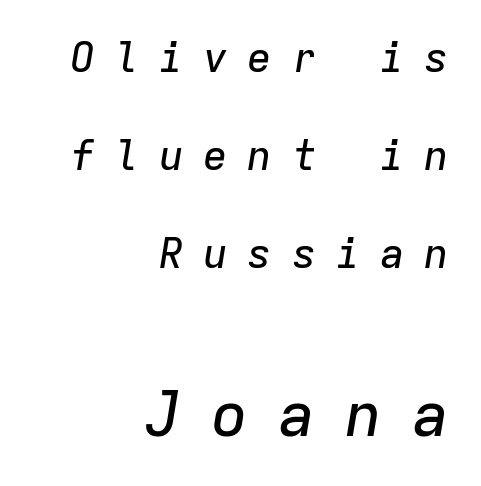
Is the lower block the larger one? Yes — the lower block carries the bigger type. If you measured baseline to baseline, you'd find a long distance. Line endings align vertically; line beginnings do not. Someone cranked the tracking dial way up on this one.
